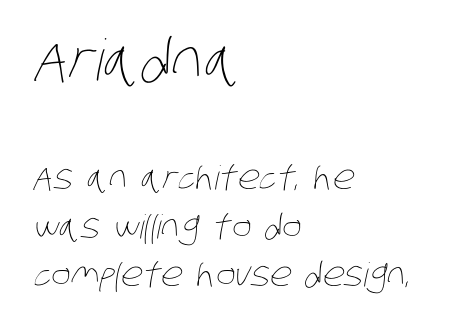
Anything drawn beneath the words? Only blank space. Block one is the big one; block two sits smaller underneath. Summary of vertical rhythm: regular, with standard interline spacing. Short note: letters normally spaced. The typesetter chose a ragged-right arrangement here.
